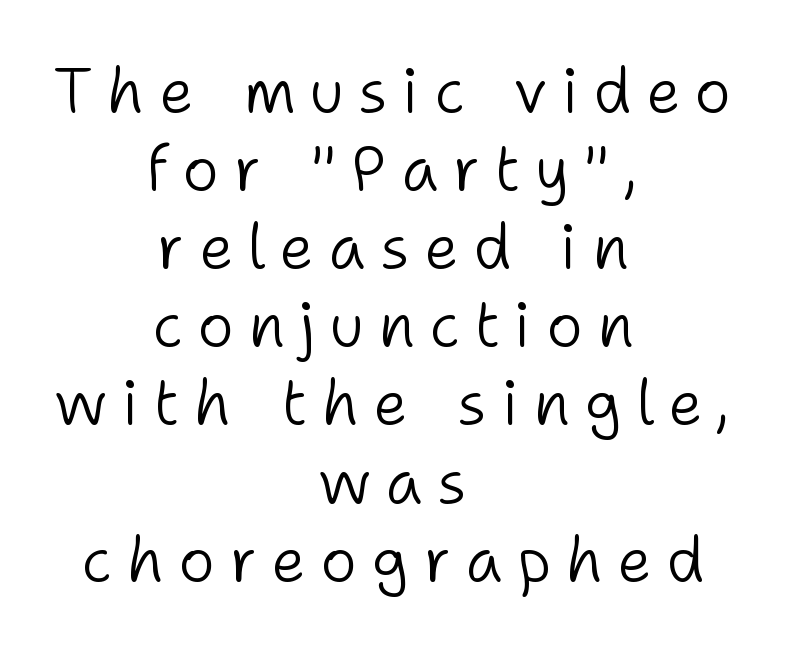
Check the space under the baseline: it is left empty. The designer went with a sans here, leaving each stem footless. These lines stack symmetrically, like a column narrowing and widening about its center. Interline gaps are of average width in this sample.
